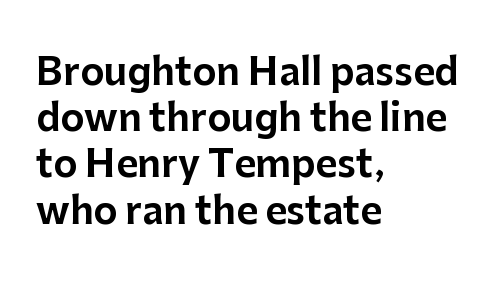
{"serif": "no", "italic": "no", "width": "normal", "stroke_contrast": "low", "x_height": "medium", "monospaced": "no", "underline": "no", "align": "left", "line_spacing": "normal", "line_spacing_ratio": 1.25, "letter_spacing": "normal", "letter_spacing_em": 0.0, "glyph_px": 37}
